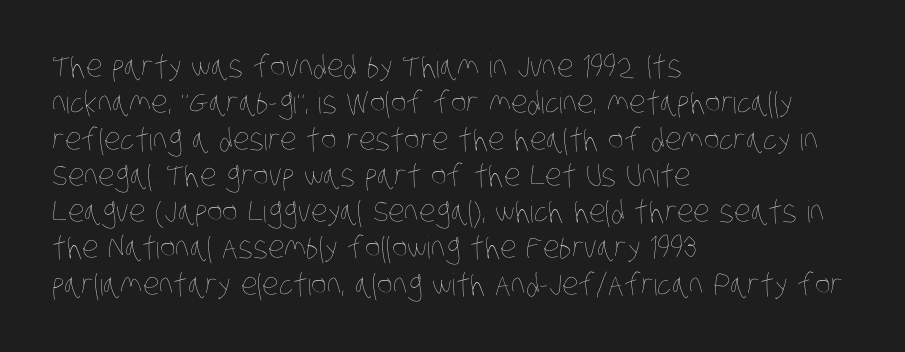
Words appear dense and cohesive because spacing is normal. Here the designer chose a conventional face with non-uniform glyph widths. A classic flush-left, rag-right setting is used for this passage. Has an underline been added? It has not.
